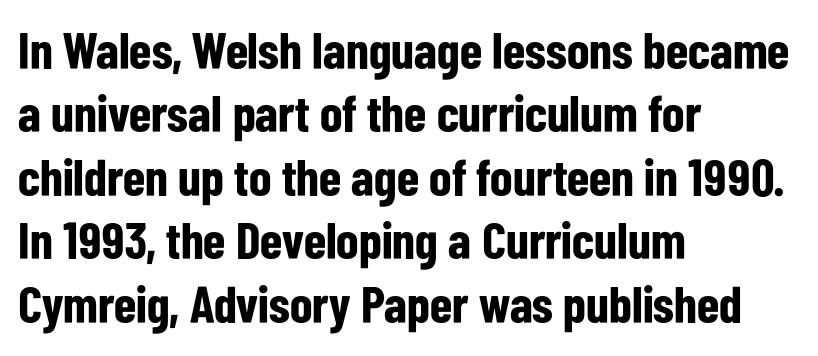
The face used here is rendered with its standard letterfit. Spacing verdict: proportional, widths tailored to each character. Each glyph is drawn with heavy, bold strokes. The passage shown is not underscored anywhere.
